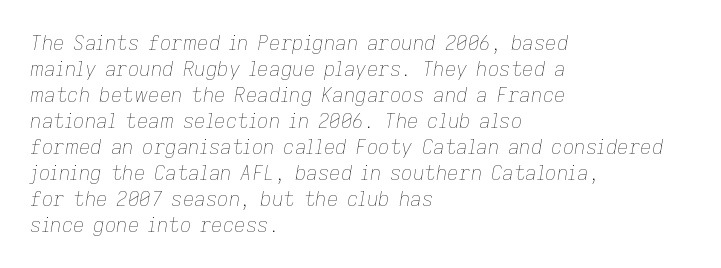
The image shows 20 px text type, italic (leaning right); set left-aligned, normal line spacing (1.3x), normal letter spacing, not underlined.
